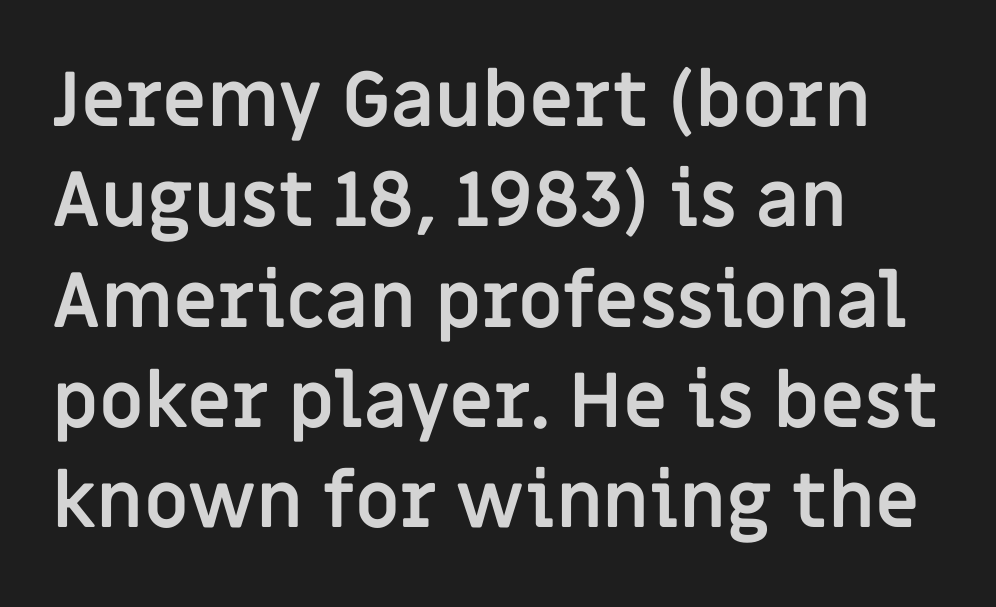
Q: Is the text bold? A: Yes.
Q: Is the text italic (slanted)? A: No, it is upright.
Q: Is the typeface a serif or a sans-serif typeface? A: Sans-serif.
Q: Is the text underlined? A: No.
Q: How is the paragraph aligned? A: Left-aligned.
Q: Is the spacing between letters normal or unusually wide? A: Normal.
Q: Is the spacing between lines tight, normal or loose? A: Normal.
Q: Width (condensed, normal, or wide)? A: Normal.
Q: Stroke contrast? A: Low.
Q: x-height? A: Large.
Q: Monospaced? A: No.
